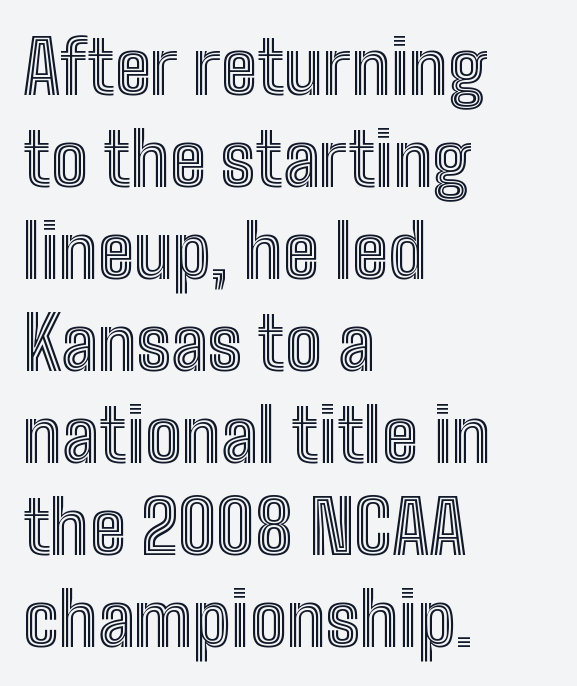
{"italic": "no", "width": "condensed", "x_height": "medium", "monospaced": "no", "underline": "no", "align": "left", "line_spacing": "normal", "line_spacing_ratio": 1.26, "letter_spacing": "normal", "letter_spacing_em": 0.0, "glyph_px": 73}
